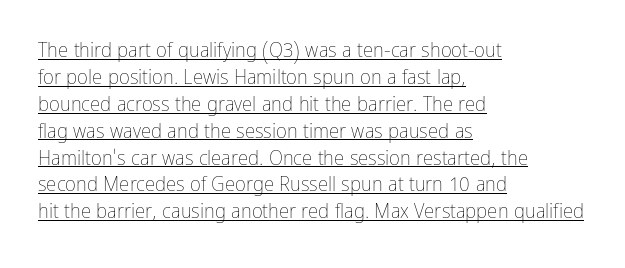
{"italic": "no", "bold": "no", "underline": "yes", "align": "left", "line_spacing": "normal", "line_spacing_ratio": 1.28, "letter_spacing": "normal", "letter_spacing_em": 0.0, "glyph_px": 21}
